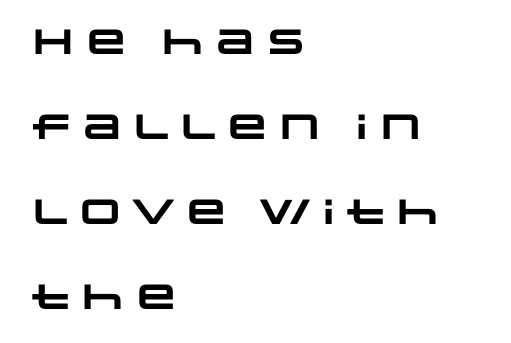
{"serif": "no", "bold": "yes", "weight": "heavy", "width": "wide", "stroke_contrast": "low", "x_height": "large", "monospaced": "no", "underline": "no", "align": "left", "line_spacing": "loose", "line_spacing_ratio": 2.43, "letter_spacing": "normal", "letter_spacing_em": 0.0, "glyph_px": 35}
